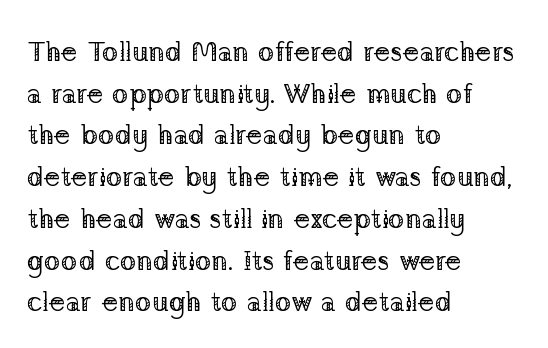
{"serif": "yes", "italic": "no", "bold": "no", "weight": "regular", "width": "normal", "stroke_contrast": "low", "x_height": "medium", "monospaced": "no", "underline": "no", "align": "left", "line_spacing": "normal", "line_spacing_ratio": 1.49, "letter_spacing": "normal", "letter_spacing_em": 0.0, "glyph_px": 28}
